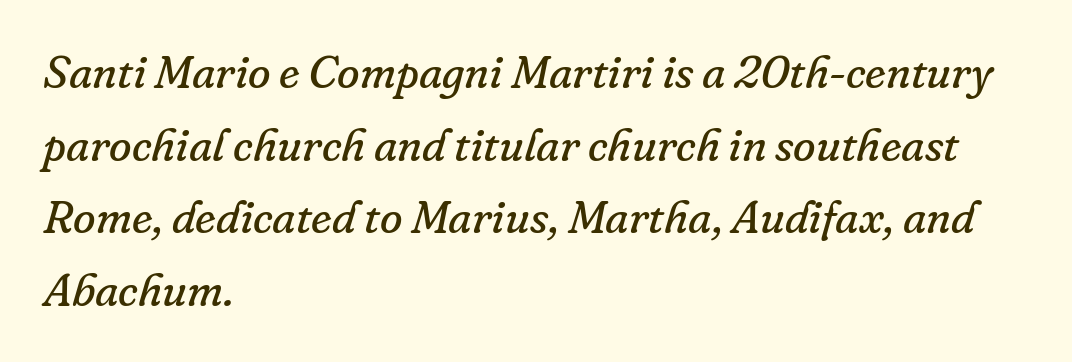
Nobody touched the tracking dial on this one. Looking at the ascenders, they clearly lean. The cut favours lightness, reaching ordinary text weight at its darkest. The paragraph has a hard left edge and a soft right edge. The block of text has a typical density, with ordinary space between rows. Character widths vary here, with narrow letters taking less room than wide ones.
